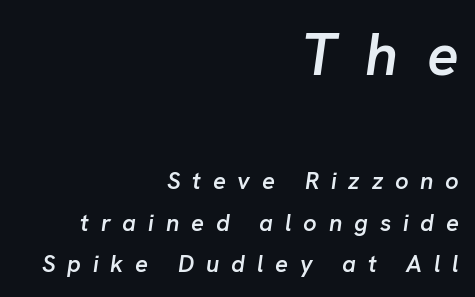
{"italic": "yes", "lean": "right", "slant_degrees": 8, "bold": "semi", "weight": "semibold", "width": "normal", "stroke_contrast": "low", "x_height": "medium", "monospaced": "no", "underline": "no", "align": "right", "line_spacing_ratio": 1.73, "letter_spacing": "wide", "letter_spacing_em": 0.49, "larger_block": "first", "size_ratio": 2.46, "glyph_px": 59}
